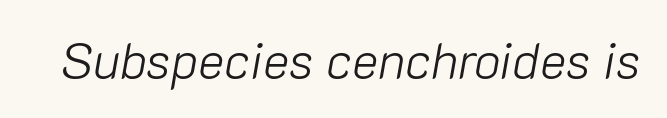
{"italic": "yes", "lean": "right", "slant_degrees": 10, "bold": "no", "weight": "light", "width": "normal", "stroke_contrast": "low", "x_height": "medium", "monospaced": "no", "underline": "no", "letter_spacing": "normal", "letter_spacing_em": 0.0, "glyph_px": 50}
